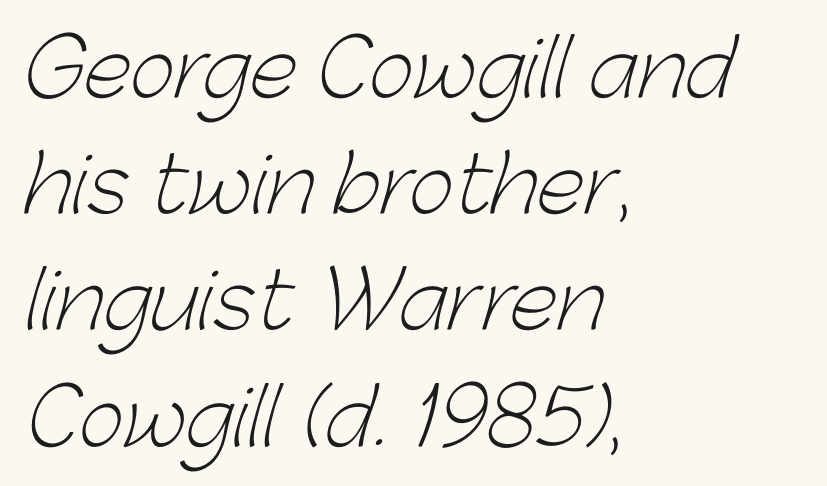
The image shows 78 px light sans-serif type; set left-aligned, normal line spacing (1.49x), normal letter spacing, not underlined; low stroke contrast and a medium x-height.
